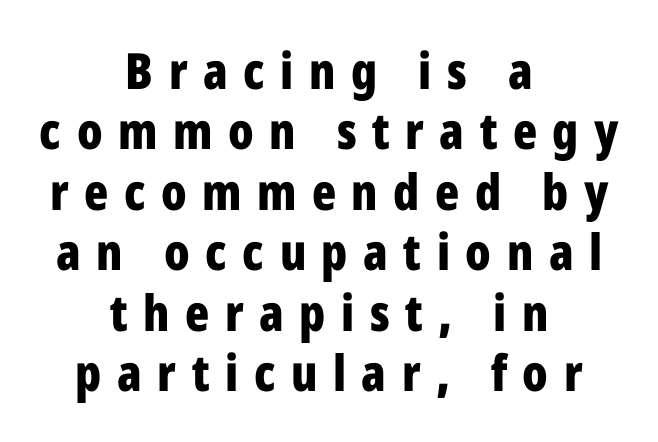
The image shows 50 px bold, condensed sans-serif type, upright; set centered, line spacing 1.21x, unusually wide letter spacing (+0.31 em), not underlined; low stroke contrast and a medium x-height.
